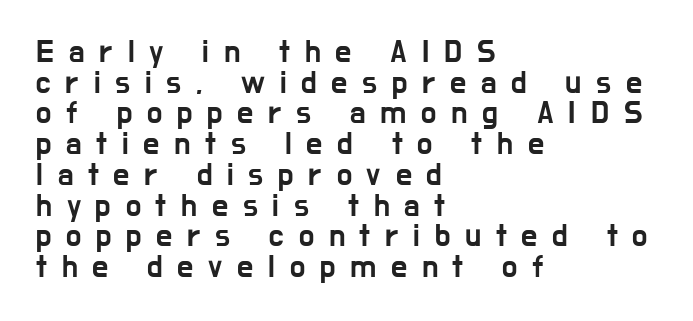
{"serif": "no", "italic": "no", "width": "condensed", "stroke_contrast": "low", "x_height": "medium", "monospaced": "no", "underline": "no", "align": "left", "line_spacing": "tight", "line_spacing_ratio": 0.96, "letter_spacing": "wide", "letter_spacing_em": 0.46, "glyph_px": 32}
